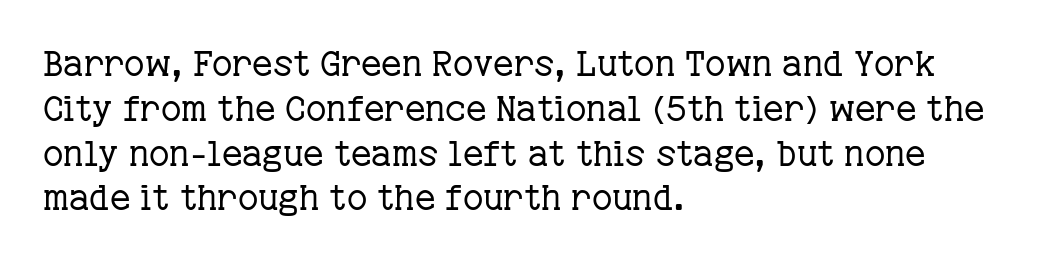
{"serif": "yes", "italic": "no", "bold": "no", "weight": "regular", "width": "normal", "stroke_contrast": "low", "x_height": "medium", "monospaced": "no", "underline": "no", "align": "left", "line_spacing": "normal", "line_spacing_ratio": 1.28, "letter_spacing": "normal", "letter_spacing_em": 0.0, "glyph_px": 35}
